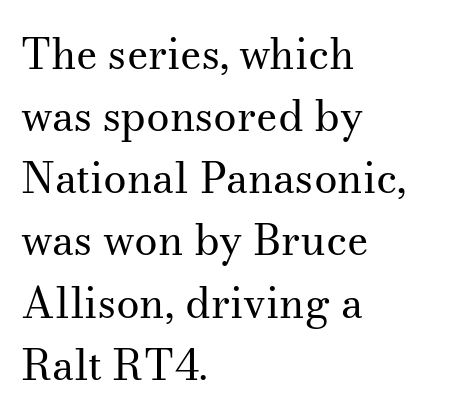
Q: Is the text bold? A: No.
Q: Is the text italic (slanted)? A: No, it is upright.
Q: Is the typeface a serif or a sans-serif typeface? A: Serif.
Q: Is the text underlined? A: No.
Q: How is the paragraph aligned? A: Left-aligned.
Q: Is the spacing between letters normal or unusually wide? A: Normal.
Q: Is the spacing between lines tight, normal or loose? A: Normal.
Q: Width (condensed, normal, or wide)? A: Normal.
Q: Stroke contrast? A: Medium.
Q: x-height? A: Small.
Q: Monospaced? A: No.
